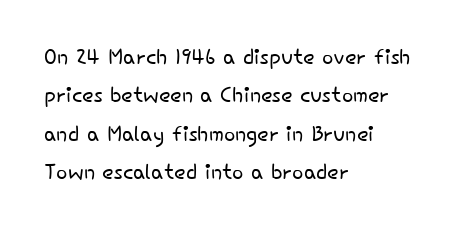
Q: Is the text bold? A: No.
Q: Is the text italic (slanted)? A: No, it is upright.
Q: Is the typeface a serif or a sans-serif typeface? A: Sans-serif.
Q: Is the text underlined? A: No.
Q: How is the paragraph aligned? A: Left-aligned.
Q: Is the spacing between letters normal or unusually wide? A: Normal.
Q: Is the spacing between lines tight, normal or loose? A: Normal.
Q: Width (condensed, normal, or wide)? A: Normal.
Q: Stroke contrast? A: Low.
Q: x-height? A: Small.
Q: Monospaced? A: No.
